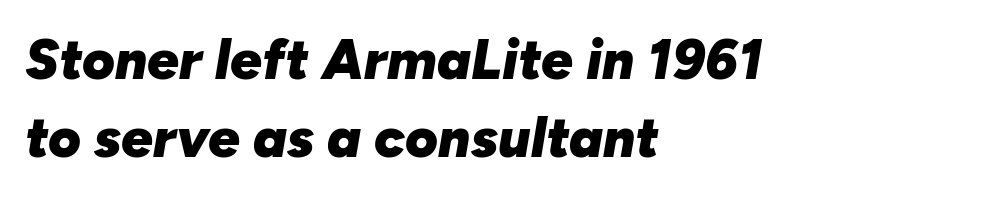
The image shows 56 px heavy type, italic (leaning right); set left-aligned, normal line spacing (1.4x), normal letter spacing, not underlined; low stroke contrast and a medium x-height.
